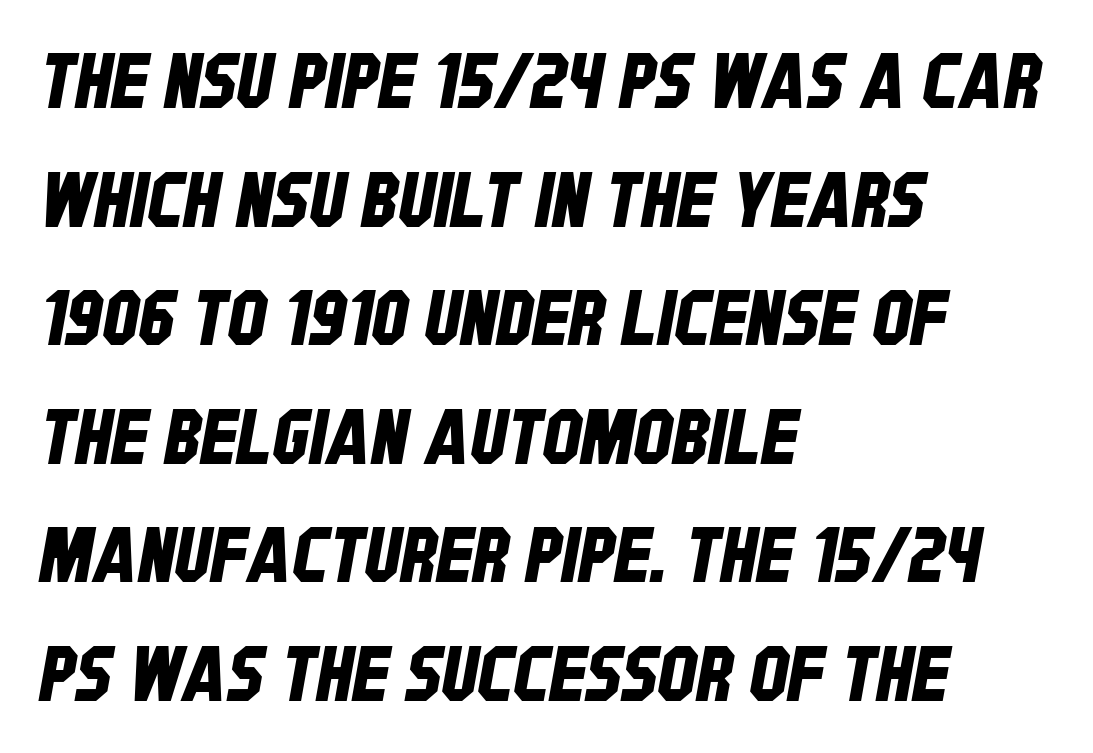
{"serif": "no", "width": "condensed", "stroke_contrast": "low", "x_height": "large", "monospaced": "no", "underline": "no", "align": "left", "line_spacing": "normal", "line_spacing_ratio": 1.54, "letter_spacing": "normal", "letter_spacing_em": 0.0, "glyph_px": 77}
